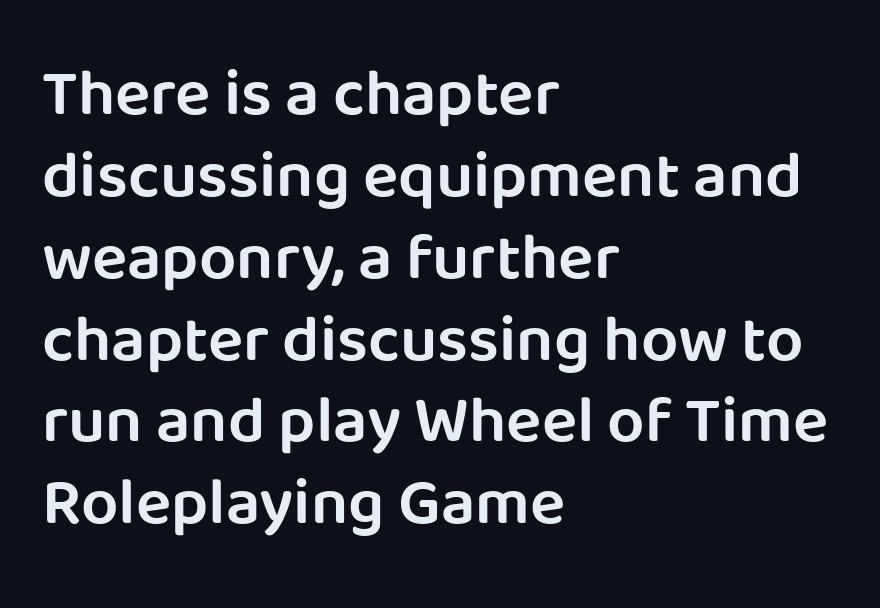
A classic flush-left, rag-right setting is used for this passage. Nobody drew a line under any word here. The face used here is proportionally spaced, like ordinary book or web type. This rendering employs a face without finishing strokes, i.e., a sans-serif. Posture: vertical.
